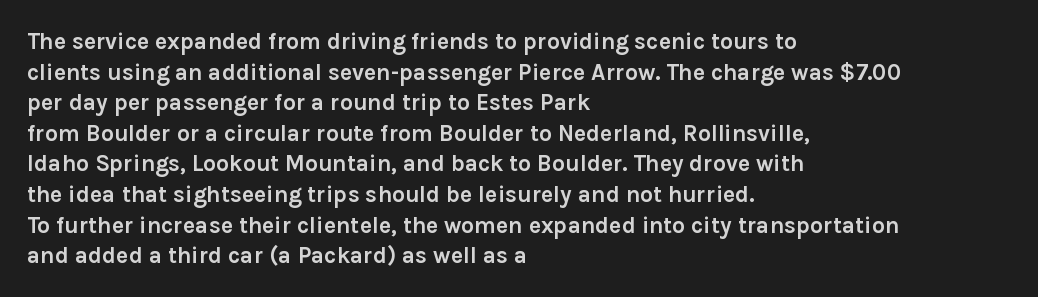
The image shows 23 px bold type, upright; set left-aligned, normal line spacing (1.33x), normal letter spacing, not underlined.
